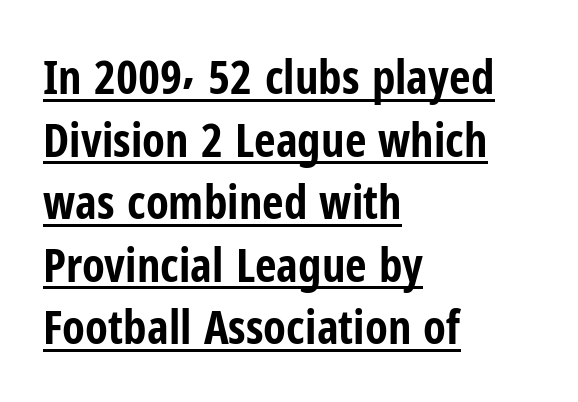
Q: Is the text bold? A: Yes.
Q: Is the text italic (slanted)? A: No, it is upright.
Q: Is the typeface a serif or a sans-serif typeface? A: Sans-serif.
Q: Is the text underlined? A: Yes.
Q: How is the paragraph aligned? A: Left-aligned.
Q: Is the spacing between letters normal or unusually wide? A: Normal.
Q: Is the spacing between lines tight, normal or loose? A: Normal.
Q: Width (condensed, normal, or wide)? A: Condensed.
Q: Stroke contrast? A: Low.
Q: x-height? A: Medium.
Q: Monospaced? A: No.
